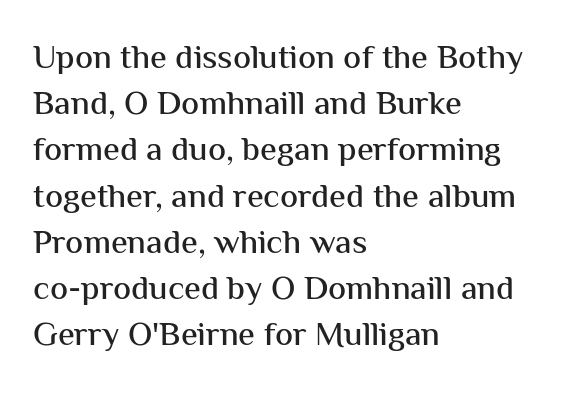
The image shows 34 px sans-serif type, upright; set left-aligned, normal line spacing (1.36x), normal letter spacing, not underlined; medium stroke contrast and a medium x-height.
